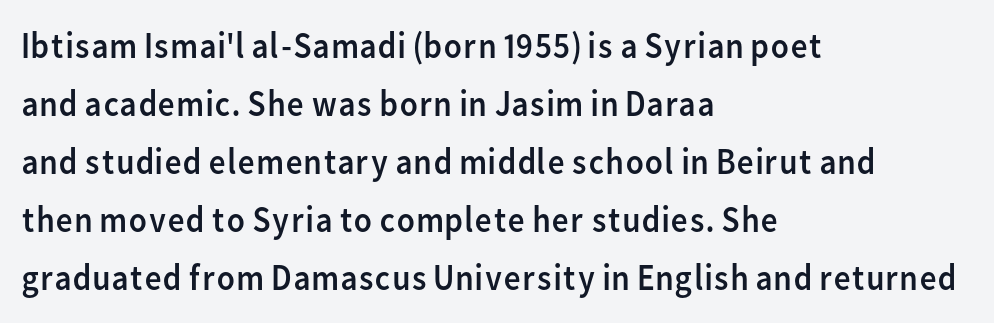
The image shows 37 px regular-weight sans-serif type, upright; set left-aligned, normal line spacing (1.57x), normal letter spacing, not underlined; low stroke contrast and a medium x-height.
